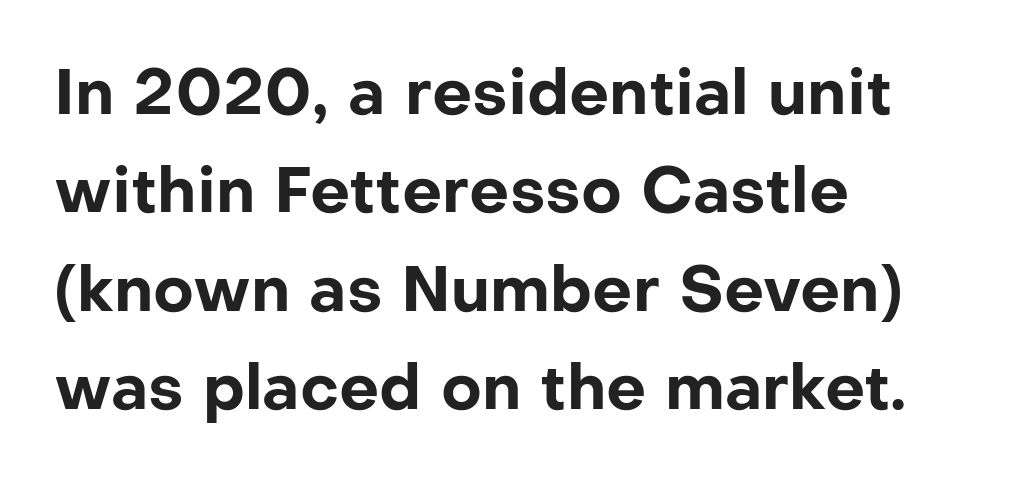
Q: Is the text bold? A: Yes.
Q: Is the text italic (slanted)? A: No, it is upright.
Q: Is the typeface a serif or a sans-serif typeface? A: Sans-serif.
Q: Is the text underlined? A: No.
Q: How is the paragraph aligned? A: Left-aligned.
Q: Is the spacing between letters normal or unusually wide? A: Normal.
Q: Is the spacing between lines tight, normal or loose? A: Normal.
Q: Width (condensed, normal, or wide)? A: Normal.
Q: Stroke contrast? A: Low.
Q: x-height? A: Medium.
Q: Monospaced? A: No.
